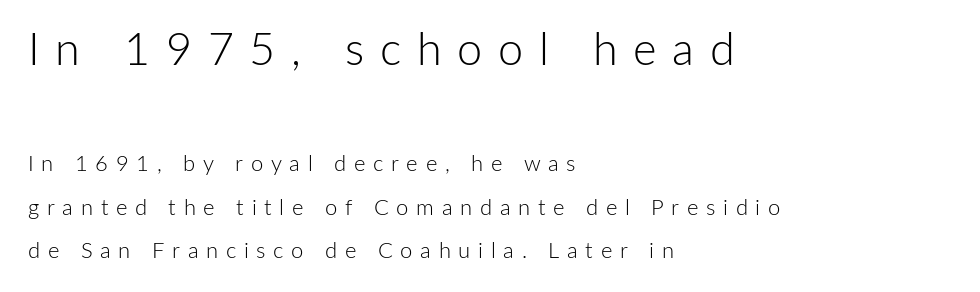
This sample uses a sans-serif face. The designer dialed line spacing up above the default. This sample has the flowing, uneven cadence of proportional lettering. The axis of the letterforms is exactly vertical. Heft: none added — not bold.
